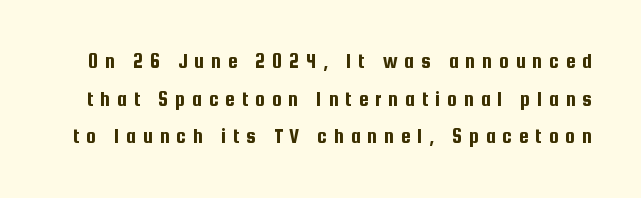
The image shows 22 px text type, upright; set line spacing 1.71x, unusually wide letter spacing (+0.31 em), not underlined.
